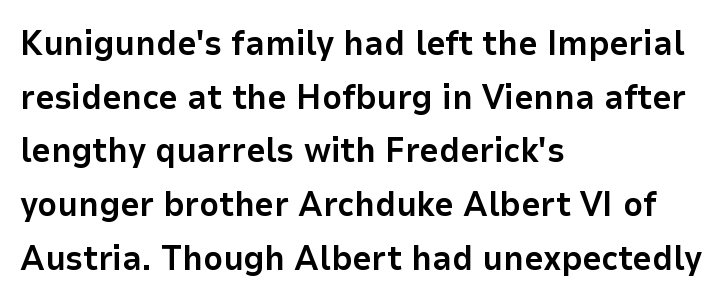
The image shows 34 px bold sans-serif type, upright; set left-aligned, normal line spacing (1.58x), normal letter spacing, not underlined; low stroke contrast and a medium x-height.
